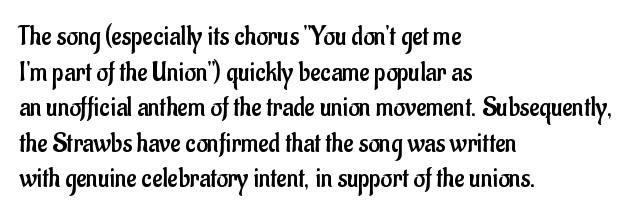
{"serif": "no", "italic": "no", "bold": "no", "weight": "regular", "width": "condensed", "stroke_contrast": "low", "x_height": "small", "monospaced": "no", "underline": "no", "align": "left", "line_spacing": "normal", "line_spacing_ratio": 1.27, "letter_spacing": "normal", "letter_spacing_em": 0.0, "glyph_px": 28}
